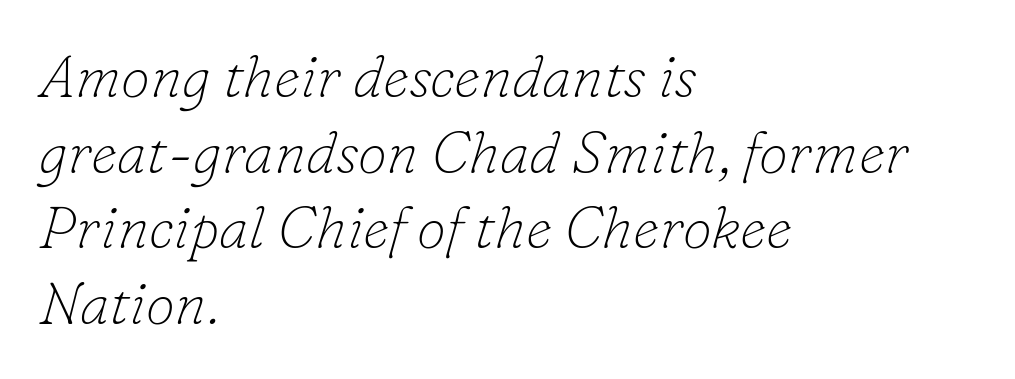
Q: Is the text bold? A: No.
Q: Is the text italic (slanted)? A: Yes, it leans right by about 16 degrees.
Q: Is the typeface a serif or a sans-serif typeface? A: Serif.
Q: Is the text underlined? A: No.
Q: How is the paragraph aligned? A: Left-aligned.
Q: Is the spacing between letters normal or unusually wide? A: Normal.
Q: Is the spacing between lines tight, normal or loose? A: Normal.
Q: Width (condensed, normal, or wide)? A: Normal.
Q: Stroke contrast? A: Low.
Q: x-height? A: Small.
Q: Monospaced? A: No.
